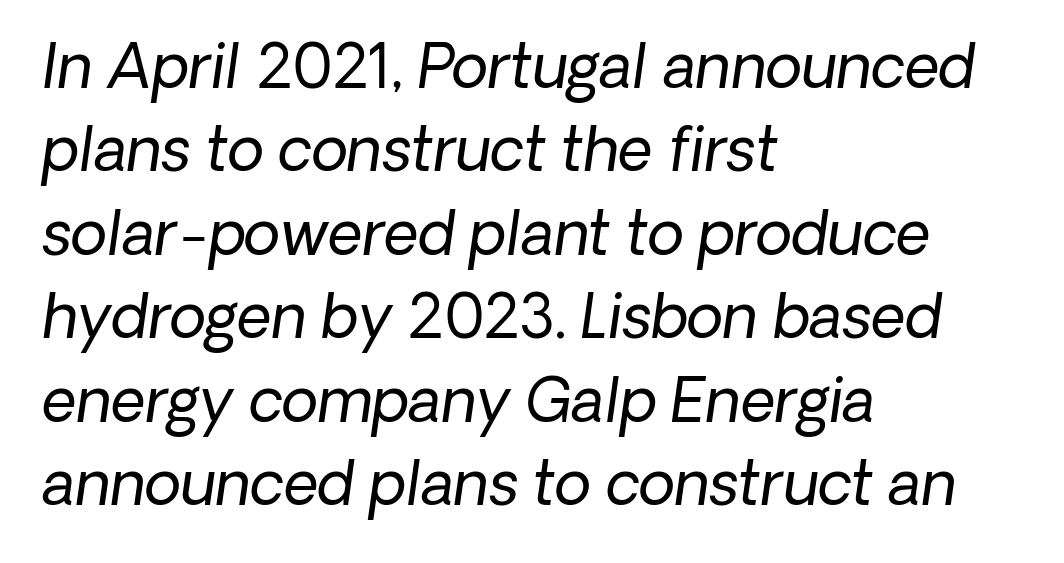
Font category for this specimen: sans-serif. You could not count columns in this text — the font is proportionally spaced. Casual observation: everything's shoved over to the left. The passage shown stacks its lines at a standard gap. Spacing between characters is what you'd get straight out of the box.
